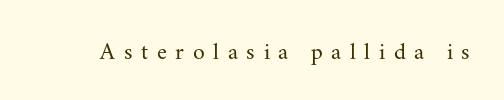
Tracking value appears strongly positive — letters spread wide. This is roman type, the default non-slanted kind. Bare-footed words on every line. The font is comparable to plain body text, perhaps lighter.
